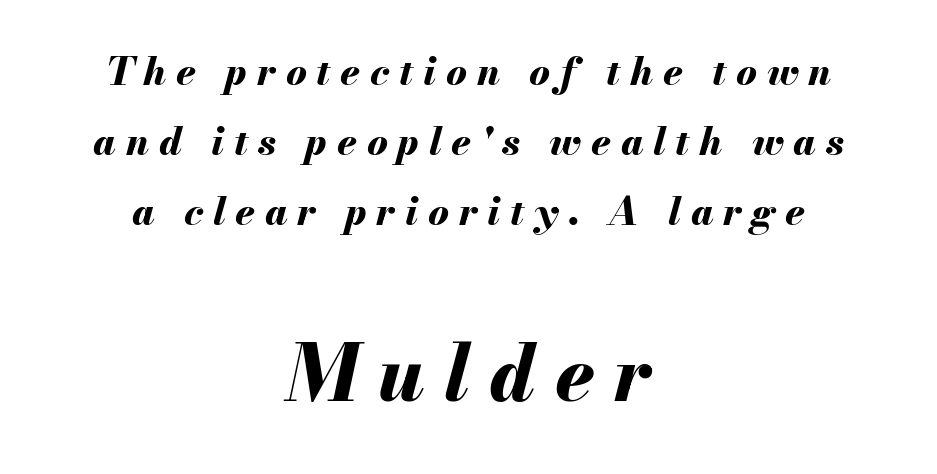
{"italic": "yes", "lean": "right", "slant_degrees": 13, "bold": "yes", "weight": "bold", "width": "normal", "stroke_contrast": "medium", "x_height": "small", "monospaced": "no", "underline": "no", "align": "center", "line_spacing_ratio": 1.79, "letter_spacing": "wide", "letter_spacing_em": 0.25, "larger_block": "second", "size_ratio": 2.0, "glyph_px": 78}
